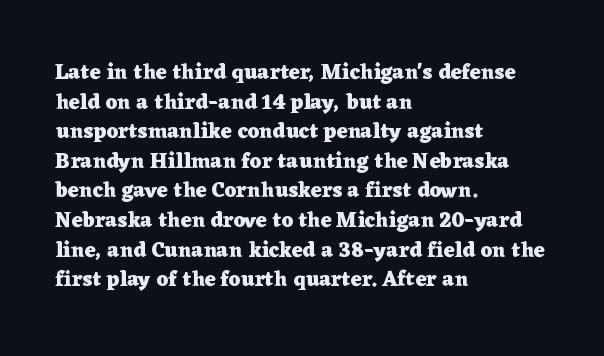
{"italic": "no", "bold": "yes", "underline": "no", "align": "left", "line_spacing": "normal", "line_spacing_ratio": 1.41, "letter_spacing": "normal", "letter_spacing_em": 0.0, "glyph_px": 21}
